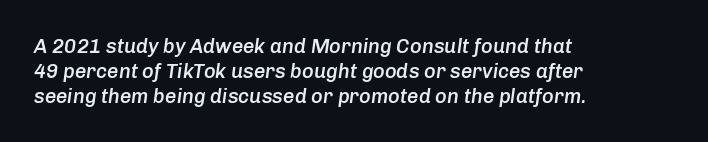
The image shows 20 px text type, italic (leaning right); set left-aligned, line spacing 1.24x, normal letter spacing, not underlined.
